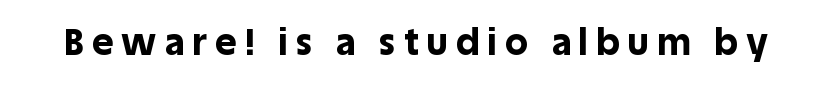
The type sits square on the baseline with zero lean. The font family rendered here belongs to the sans-serif group. The rendering uses natural spacing where letterforms have individual widths. The glyphs are unaccompanied by any horizontal stroke below them.
